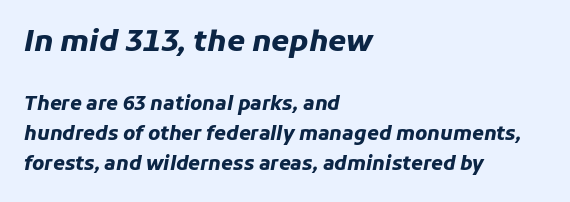
The compositor pushed each line to the left boundary. Emphasis by weight is at full strength: bold. Inter-character spacing is left at the font's built-in metrics. Underlining? Definitely not there.
